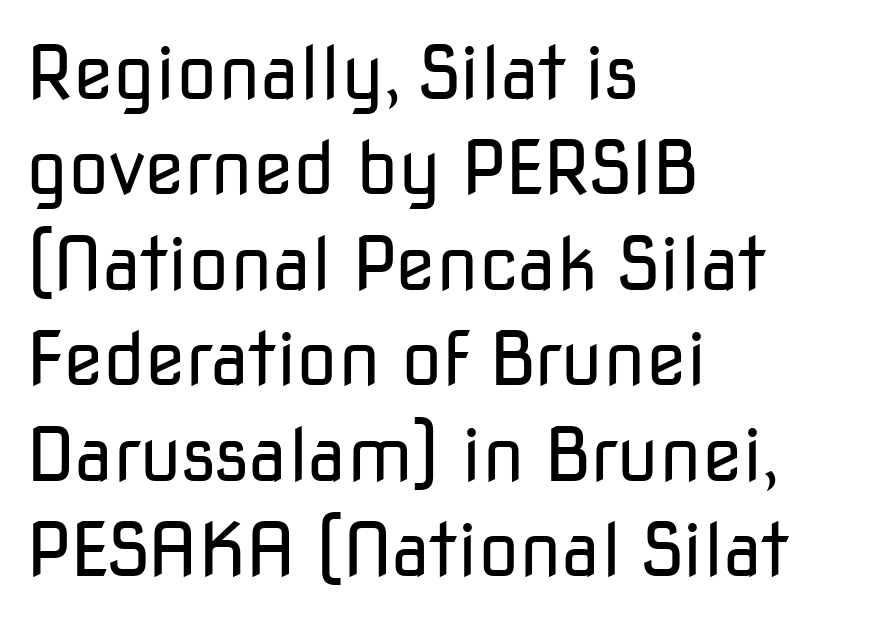
{"serif": "no", "italic": "no", "bold": "no", "weight": "regular", "width": "normal", "stroke_contrast": "low", "x_height": "medium", "monospaced": "no", "underline": "no", "align": "left", "line_spacing": "normal", "line_spacing_ratio": 1.29, "letter_spacing": "normal", "letter_spacing_em": 0.0, "glyph_px": 74}
